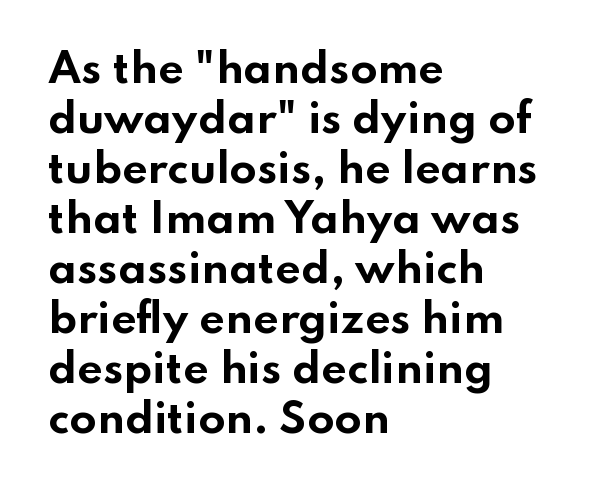
{"serif": "no", "italic": "no", "bold": "yes", "weight": "bold", "width": "wide", "stroke_contrast": "low", "x_height": "small", "monospaced": "no", "underline": "no", "align": "left", "line_spacing": "normal", "line_spacing_ratio": 1.25, "letter_spacing": "normal", "letter_spacing_em": 0.0, "glyph_px": 40}
